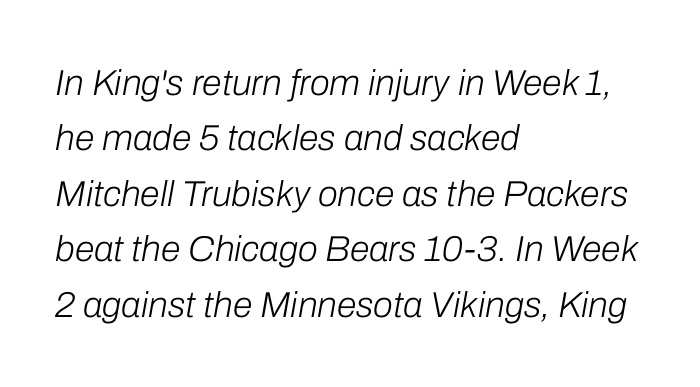
The rendering uses natural spacing where letterforms have individual widths. Nothing unusual about the tracking: characters are spaced as the font intends. Summary of weight: not heavy and not bold. Italic? Definitely — the glyphs are oblique. The paragraph has a hard left edge and a soft right edge. The glyphs are unaccompanied by any horizontal stroke below them.
